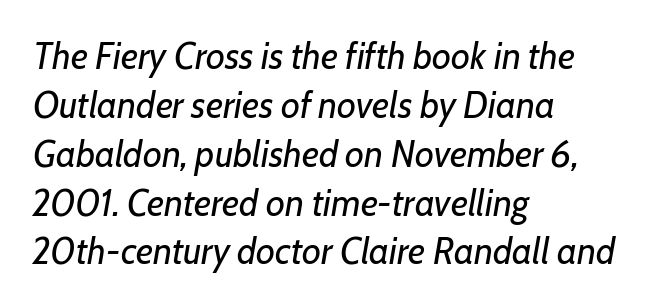
{"italic": "yes", "lean": "right", "slant_degrees": 7, "bold": "no", "weight": "regular", "width": "normal", "stroke_contrast": "low", "x_height": "medium", "monospaced": "no", "underline": "no", "align": "left", "line_spacing": "normal", "line_spacing_ratio": 1.32, "letter_spacing": "normal", "letter_spacing_em": 0.0, "glyph_px": 37}
